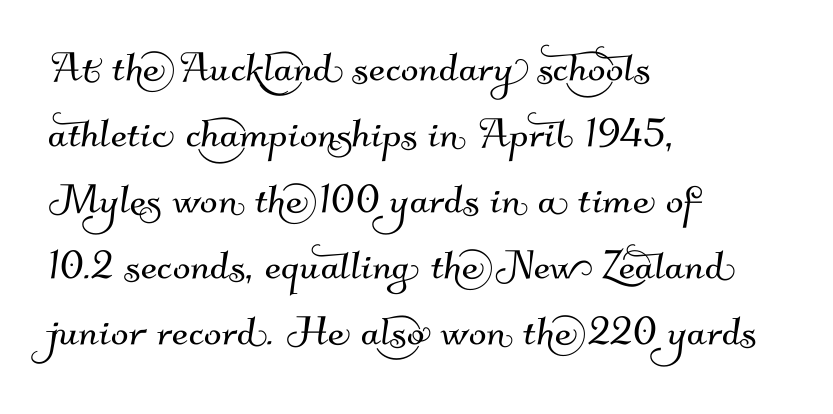
Look at the tracking — it's just the regular setting, nothing added. Plain, unruled lines of type. The lines sit at an ordinary, default distance from one another. Varying glyph widths throughout — classic text-font behaviour. The paragraph has a hard left edge and a soft right edge. Does the type have serifs? No, each stem ends abruptly.
